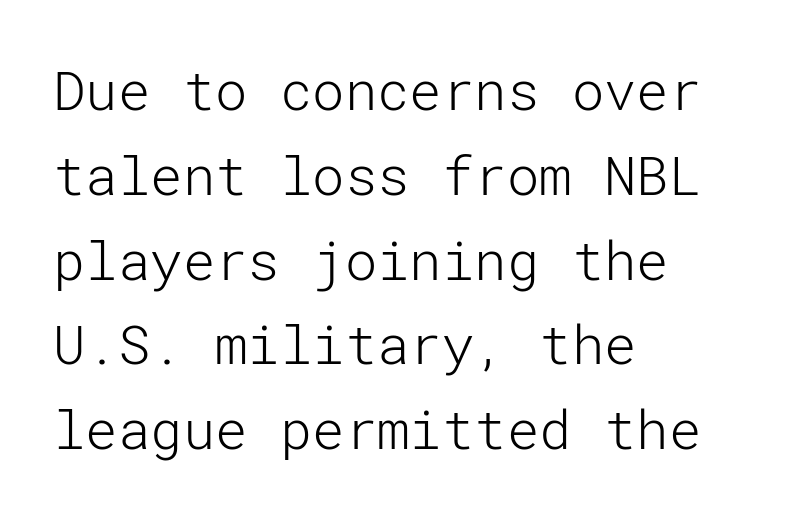
Q: Is the text bold? A: No.
Q: Is the text italic (slanted)? A: No, it is upright.
Q: Is the typeface a serif or a sans-serif typeface? A: Sans-serif.
Q: Is the text underlined? A: No.
Q: How is the paragraph aligned? A: Left-aligned.
Q: Is the spacing between letters normal or unusually wide? A: Normal.
Q: Is the spacing between lines tight, normal or loose? A: Normal.
Q: Width (condensed, normal, or wide)? A: Normal.
Q: Stroke contrast? A: Low.
Q: x-height? A: Medium.
